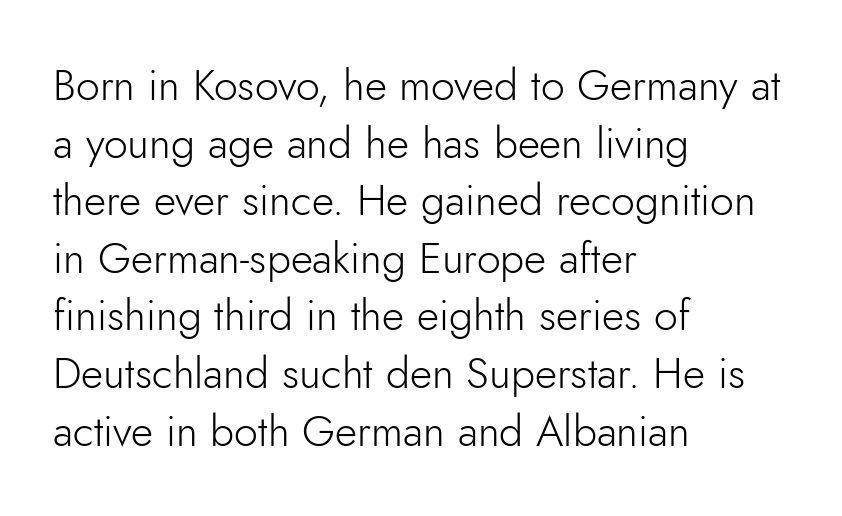
{"serif": "no", "italic": "no", "bold": "no", "weight": "light", "width": "normal", "stroke_contrast": "low", "x_height": "small", "monospaced": "no", "underline": "no", "align": "left", "line_spacing": "normal", "line_spacing_ratio": 1.34, "letter_spacing": "normal", "letter_spacing_em": 0.0, "glyph_px": 43}
